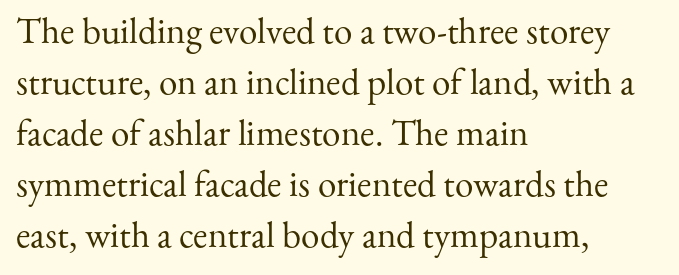
{"serif": "yes", "italic": "no", "bold": "no", "weight": "regular", "width": "normal", "stroke_contrast": "medium", "x_height": "small", "monospaced": "no", "underline": "no", "align": "left", "line_spacing": "normal", "line_spacing_ratio": 1.38, "letter_spacing": "normal", "letter_spacing_em": 0.0, "glyph_px": 37}
